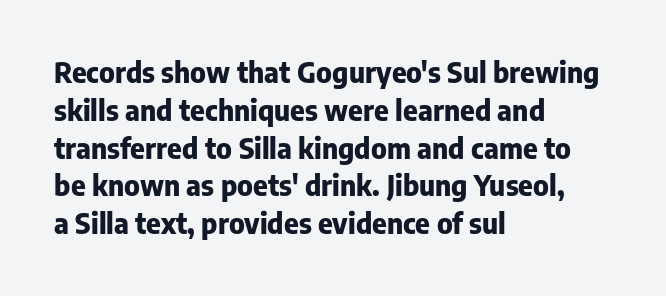
The axis of the letterforms is exactly vertical. The rows are spaced the way most documents space them. Do the characters align in a grid? No, the font is proportional. Strong, thick strokes mark this as bold type. Descenders hang freely into open space. The face used here is a sans, in the tradition of grotesques and geometrics.
